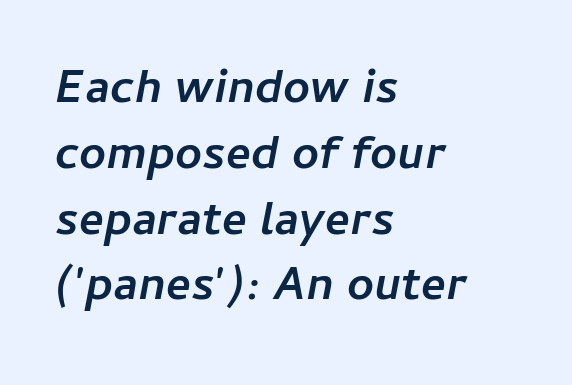
{"italic": "yes", "lean": "right", "slant_degrees": 11, "bold": "yes", "weight": "semibold", "width": "normal", "stroke_contrast": "low", "x_height": "medium", "monospaced": "no", "underline": "no", "align": "left", "line_spacing": "normal", "line_spacing_ratio": 1.4, "letter_spacing": "normal", "letter_spacing_em": 0.0, "glyph_px": 47}
